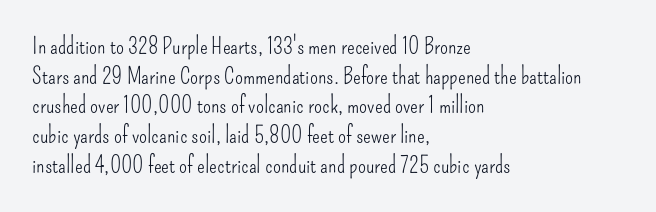
The lines sit at an ordinary, default distance from one another. The rag falls on the right side of this text block. The characters are drawn with everyday or finer stroke widths. Descender tails drop into unmarked territory.
